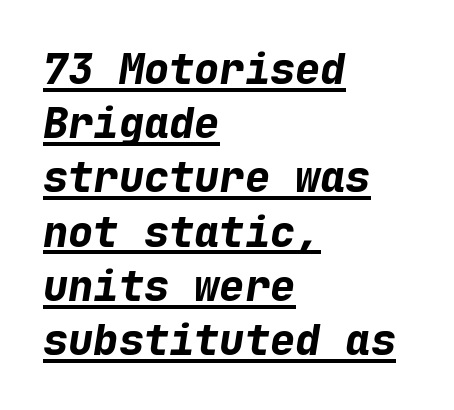
{"italic": "yes", "lean": "right", "slant_degrees": 9, "bold": "yes", "weight": "bold", "width": "normal", "stroke_contrast": "low", "x_height": "medium", "monospaced": "yes", "underline": "yes", "align": "left", "line_spacing": "normal", "line_spacing_ratio": 1.29, "letter_spacing": "normal", "letter_spacing_em": 0.0, "glyph_px": 42}
